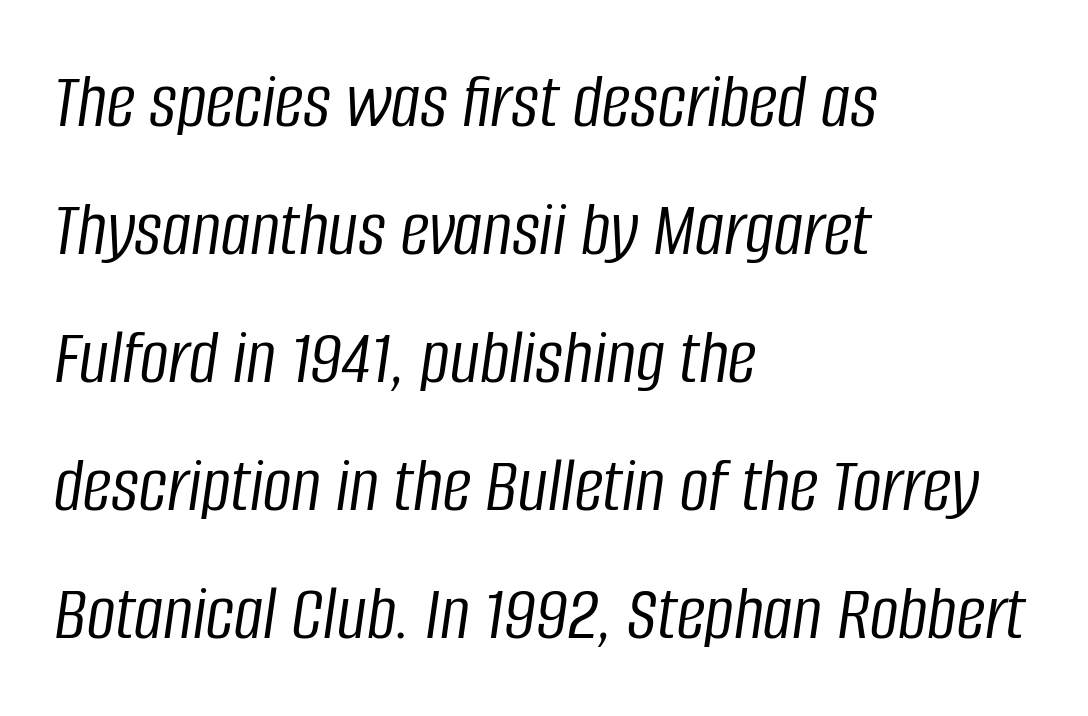
{"italic": "yes", "lean": "right", "slant_degrees": 8, "bold": "no", "weight": "light", "width": "condensed", "stroke_contrast": "low", "x_height": "large", "monospaced": "no", "underline": "no", "align": "left", "line_spacing": "normal", "line_spacing_ratio": 1.6, "letter_spacing": "normal", "letter_spacing_em": 0.0, "glyph_px": 80}
